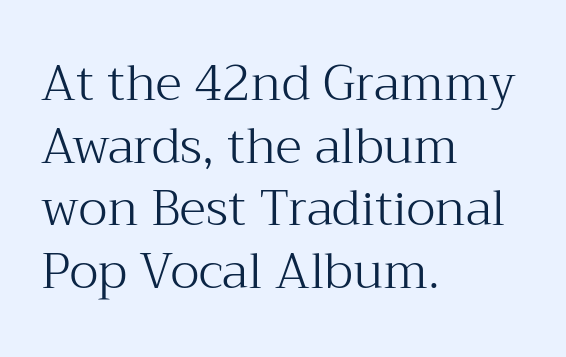
The image shows 49 px light serif type, upright; set left-aligned, normal line spacing (1.28x), normal letter spacing, not underlined; medium stroke contrast and a medium x-height.
